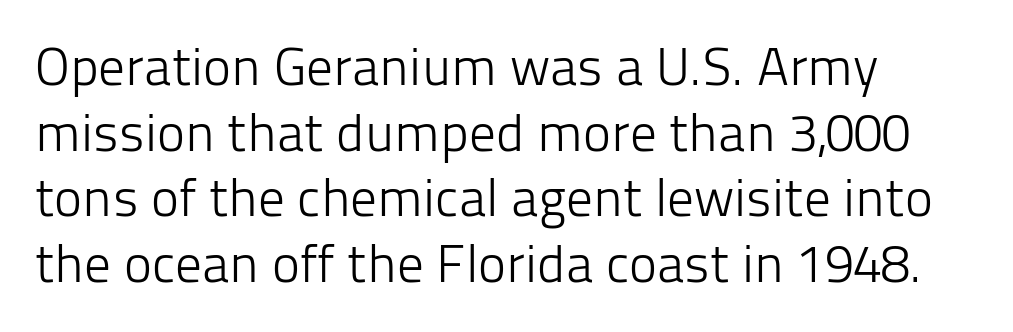
{"serif": "no", "italic": "no", "bold": "no", "weight": "light", "width": "normal", "stroke_contrast": "low", "x_height": "medium", "monospaced": "no", "underline": "no", "align": "left", "line_spacing_ratio": 1.24, "letter_spacing": "normal", "letter_spacing_em": 0.0, "glyph_px": 53}
